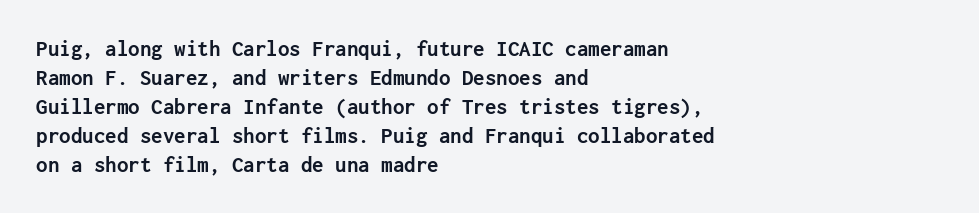
Q: Is the text bold? A: Yes.
Q: Is the text italic (slanted)? A: No, it is upright.
Q: Is the text underlined? A: No.
Q: How is the paragraph aligned? A: Left-aligned.
Q: Is the spacing between letters normal or unusually wide? A: Normal.
Q: Is the spacing between lines tight, normal or loose? A: Normal.
